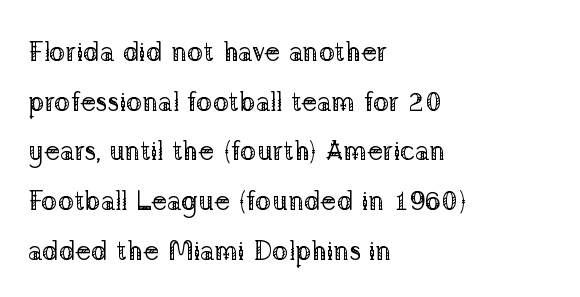
The image shows 27 px text type, upright; set left-aligned, line spacing 1.84x, normal letter spacing, not underlined.
